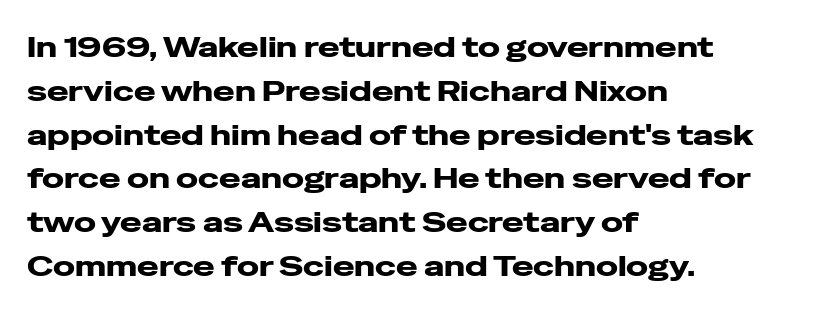
Leading matches the norm, producing a regular column. Quick note: not italic, upright. Regarding serifs, this sample does without them. Spacing verdict: proportional, widths tailored to each character. The text block is weighted toward the left margin, trailing off unevenly rightward.
